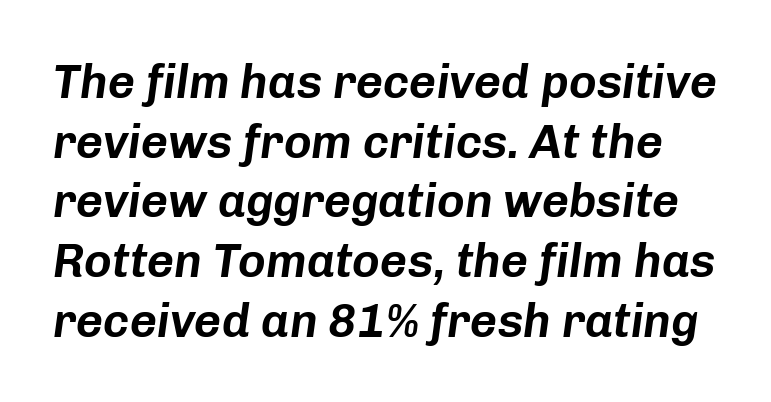
Q: Is the text italic (slanted)? A: Yes, it leans right by about 8 degrees.
Q: Is the text underlined? A: No.
Q: Is the spacing between letters normal or unusually wide? A: Normal.
Q: Is the spacing between lines tight, normal or loose? A: Normal.
Q: Width (condensed, normal, or wide)? A: Normal.
Q: Stroke contrast? A: Low.
Q: x-height? A: Medium.
Q: Monospaced? A: No.
